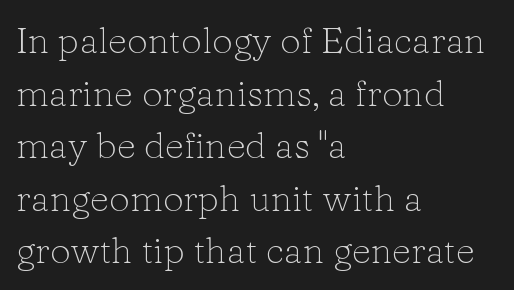
Q: Is the text bold? A: No.
Q: Is the text italic (slanted)? A: No, it is upright.
Q: Is the typeface a serif or a sans-serif typeface? A: Serif.
Q: Is the text underlined? A: No.
Q: How is the paragraph aligned? A: Left-aligned.
Q: Is the spacing between letters normal or unusually wide? A: Normal.
Q: Is the spacing between lines tight, normal or loose? A: Normal.
Q: Width (condensed, normal, or wide)? A: Normal.
Q: Stroke contrast? A: Low.
Q: x-height? A: Medium.
Q: Monospaced? A: No.
